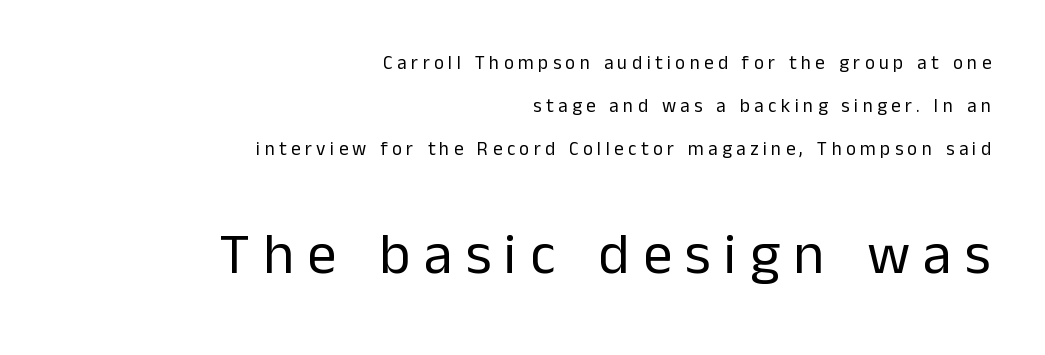
Q: Is the text bold? A: No.
Q: Is the text italic (slanted)? A: No, it is upright.
Q: Is the typeface a serif or a sans-serif typeface? A: Sans-serif.
Q: Is the text underlined? A: No.
Q: How is the paragraph aligned? A: Right-aligned.
Q: Is the spacing between letters normal or unusually wide? A: Unusually wide.
Q: Is the spacing between lines tight, normal or loose? A: Loose.
Q: Which block of text is set in a larger size, the first (top) or the second (bottom)? A: The second (bottom) one.
Q: Width (condensed, normal, or wide)? A: Normal.
Q: Stroke contrast? A: Low.
Q: x-height? A: Medium.
Q: Monospaced? A: No.
